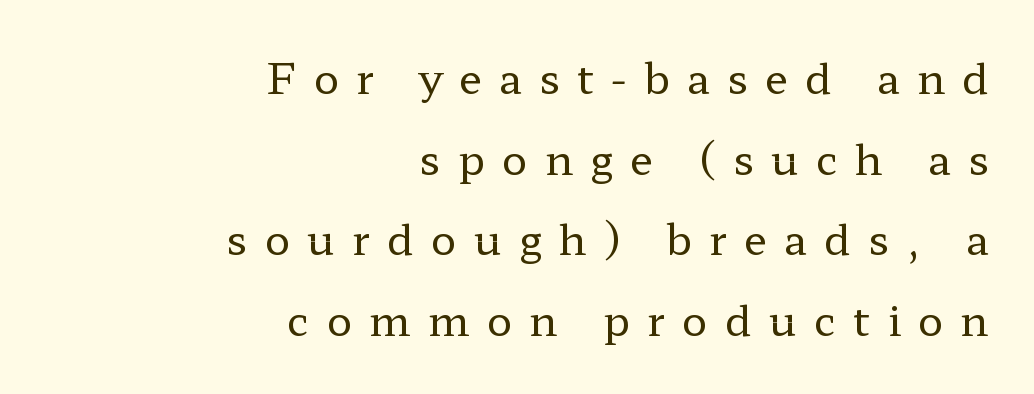
A bare baseline throughout the passage. No italicization has been applied; the sample stays upright. Compared with a flush-left layout, this one pins lines to the opposite, right side. Is the stroke heavy? The answer is a plain regular-or-lighter.
